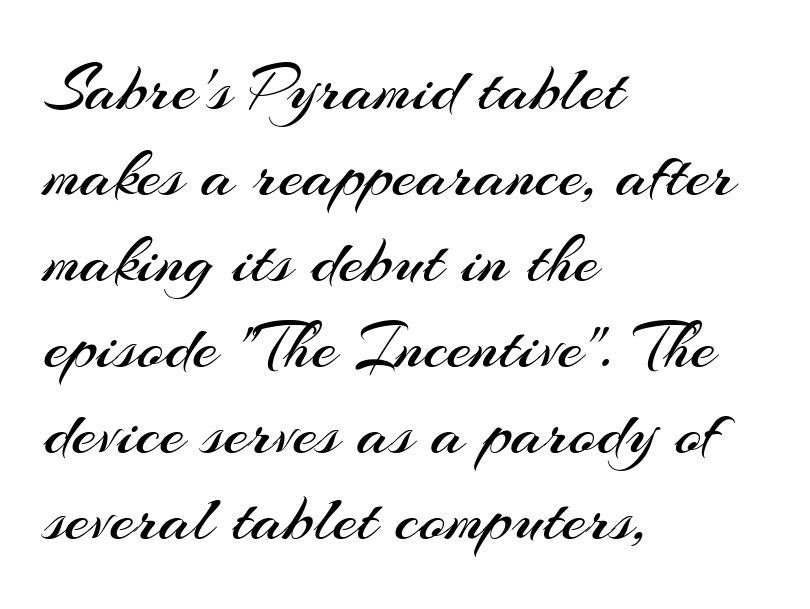
{"serif": "no", "bold": "no", "weight": "regular", "width": "normal", "stroke_contrast": "medium", "x_height": "small", "monospaced": "no", "underline": "no", "align": "left", "line_spacing_ratio": 1.23, "letter_spacing": "normal", "letter_spacing_em": 0.0, "glyph_px": 70}
